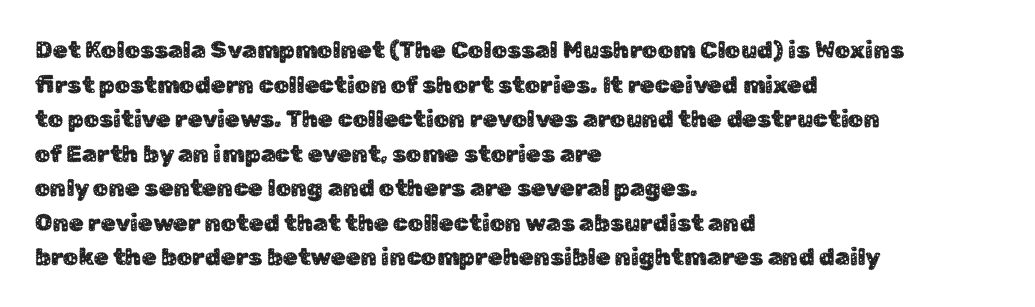
The compositor pushed each line to the left boundary. Compared with typical paragraphs, the rows here are spaced about the same. Here the glyphs are tracked normally, forming tight word shapes. Check the space under the baseline: it is left empty. You can tell it's not italic because the verticals are truly vertical.
